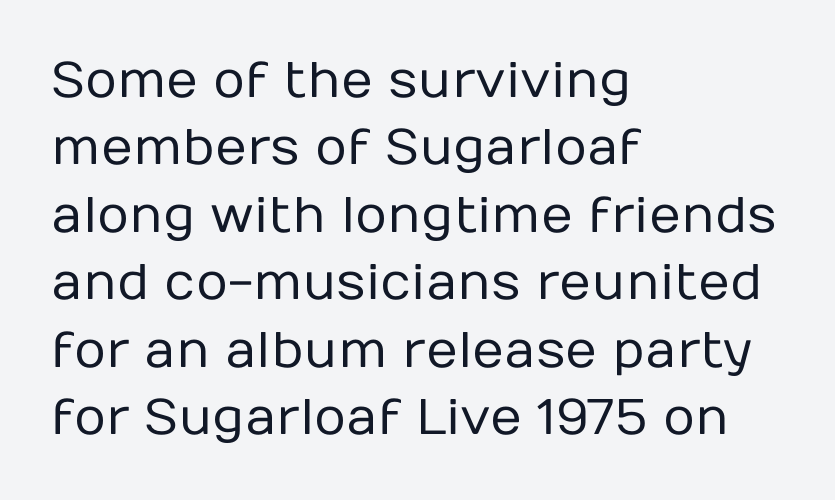
The image shows 50 px regular-weight sans-serif type, upright; set left-aligned, normal line spacing (1.35x), normal letter spacing, not underlined; low stroke contrast and a medium x-height.
